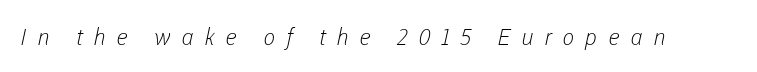
The image shows 23 px text type; set unusually wide letter spacing (+0.46 em), not underlined.
